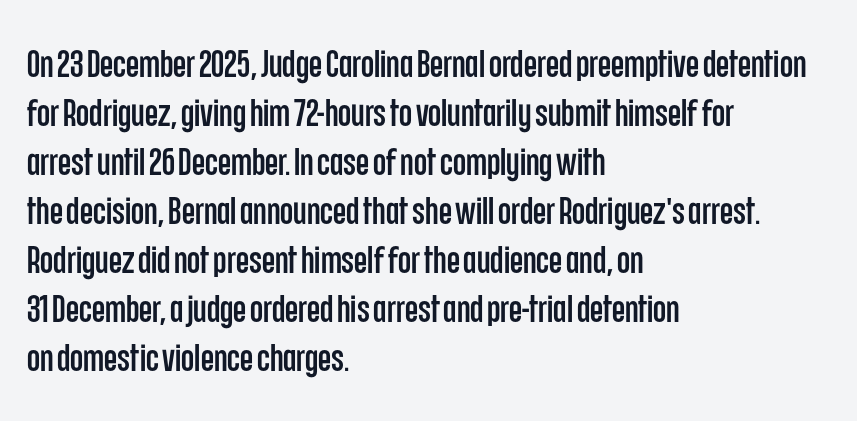
{"serif": "no", "italic": "no", "width": "condensed", "stroke_contrast": "low", "x_height": "large", "monospaced": "no", "underline": "no", "align": "left", "line_spacing": "normal", "line_spacing_ratio": 1.29, "letter_spacing": "normal", "letter_spacing_em": 0.0, "glyph_px": 38}
